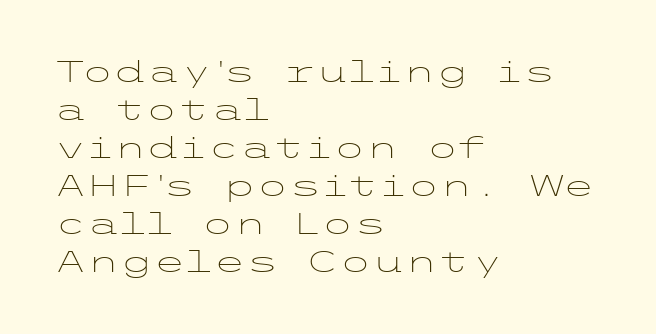
Q: Is the text bold? A: No.
Q: Is the text italic (slanted)? A: No, it is upright.
Q: Is the typeface a serif or a sans-serif typeface? A: Sans-serif.
Q: Is the text underlined? A: No.
Q: How is the paragraph aligned? A: Left-aligned.
Q: Is the spacing between letters normal or unusually wide? A: Normal.
Q: Is the spacing between lines tight, normal or loose? A: Normal.
Q: Width (condensed, normal, or wide)? A: Wide.
Q: Stroke contrast? A: Low.
Q: x-height? A: Medium.
